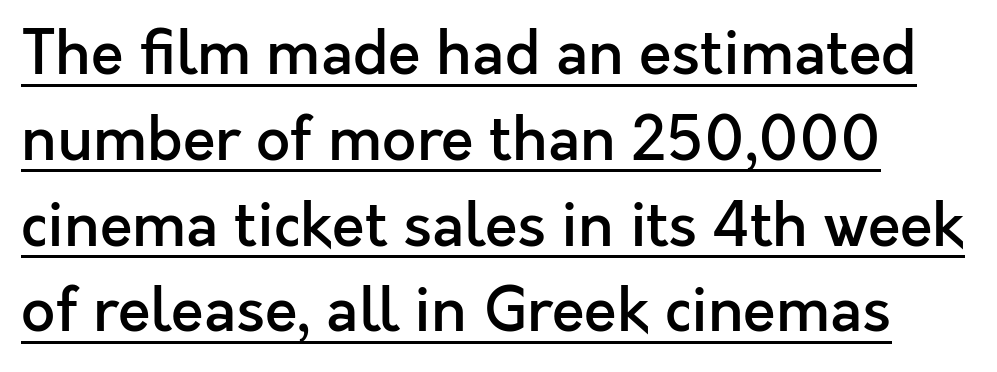
{"serif": "no", "italic": "no", "bold": "semi", "weight": "semibold", "width": "normal", "x_height": "medium", "monospaced": "no", "underline": "yes", "line_spacing": "normal", "line_spacing_ratio": 1.43, "letter_spacing": "normal", "letter_spacing_em": 0.0, "glyph_px": 60}
